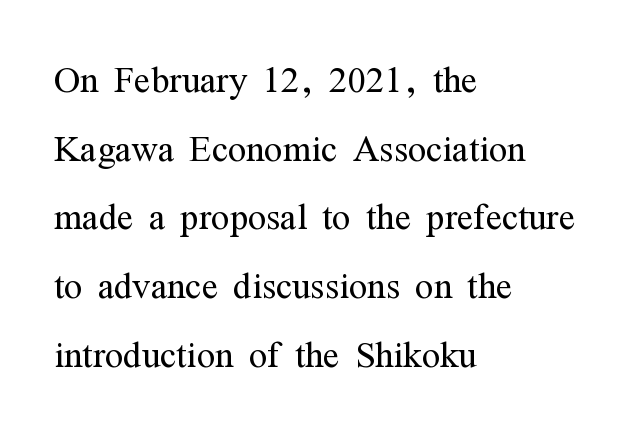
Q: Is the text bold? A: No.
Q: Is the text italic (slanted)? A: No, it is upright.
Q: Is the typeface a serif or a sans-serif typeface? A: Serif.
Q: Is the text underlined? A: No.
Q: How is the paragraph aligned? A: Left-aligned.
Q: Is the spacing between letters normal or unusually wide? A: Normal.
Q: Is the spacing between lines tight, normal or loose? A: Normal.
Q: Width (condensed, normal, or wide)? A: Condensed.
Q: Stroke contrast? A: Medium.
Q: x-height? A: Medium.
Q: Monospaced? A: No.
